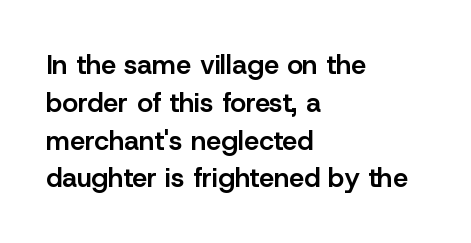
The image shows 27 px text type, upright; set left-aligned, normal line spacing (1.4x), normal letter spacing, not underlined.
